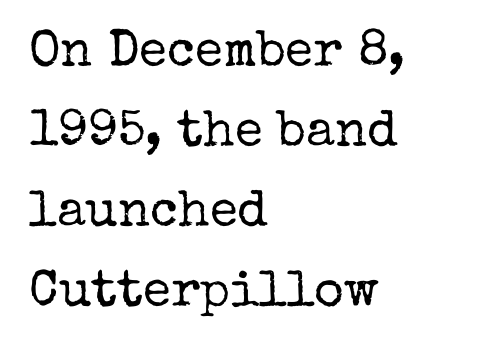
The image shows 51 px regular-weight serif type, upright; set left-aligned, normal line spacing (1.57x), normal letter spacing, not underlined; low stroke contrast and a medium x-height.
